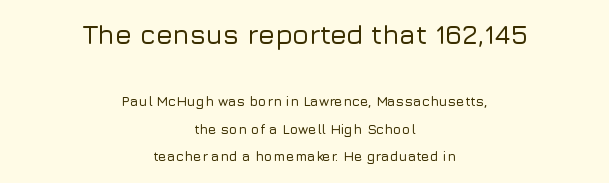
{"italic": "no", "underline": "no", "align": "center", "line_spacing": "loose", "line_spacing_ratio": 1.98, "letter_spacing": "normal", "letter_spacing_em": 0.0, "larger_block": "first", "size_ratio": 1.93, "glyph_px": 27}
